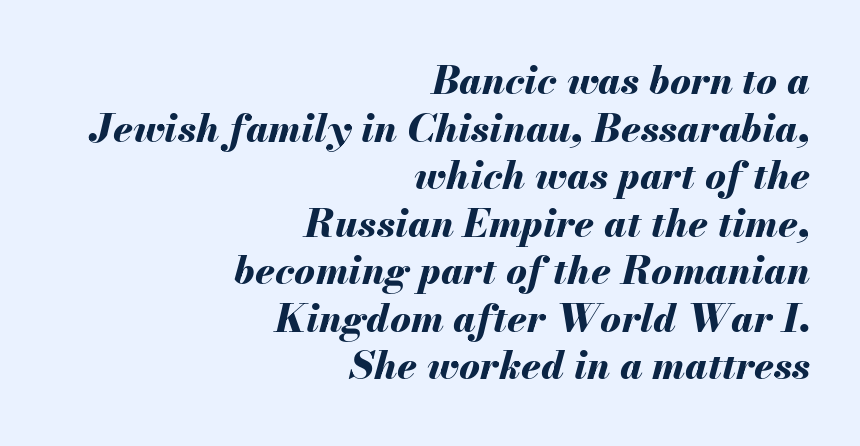
The image shows 39 px bold type, italic (leaning right); set right-aligned, line spacing 1.22x, normal letter spacing, not underlined; medium stroke contrast and a small x-height.
